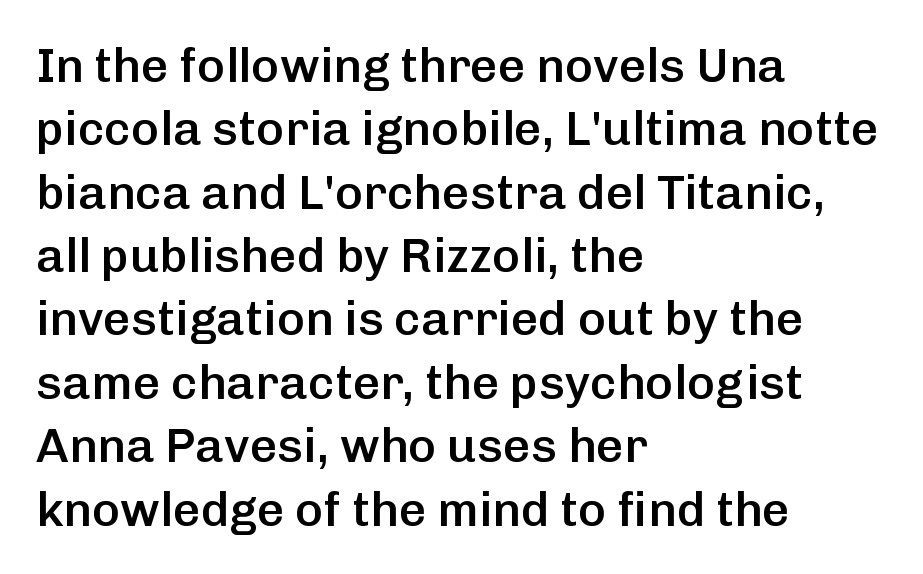
Q: Is the text bold? A: Semi-bold.
Q: Is the text italic (slanted)? A: No, it is upright.
Q: Is the typeface a serif or a sans-serif typeface? A: Sans-serif.
Q: Is the text underlined? A: No.
Q: How is the paragraph aligned? A: Left-aligned.
Q: Is the spacing between letters normal or unusually wide? A: Normal.
Q: Is the spacing between lines tight, normal or loose? A: Normal.
Q: Width (condensed, normal, or wide)? A: Normal.
Q: Stroke contrast? A: Low.
Q: x-height? A: Medium.
Q: Monospaced? A: No.
